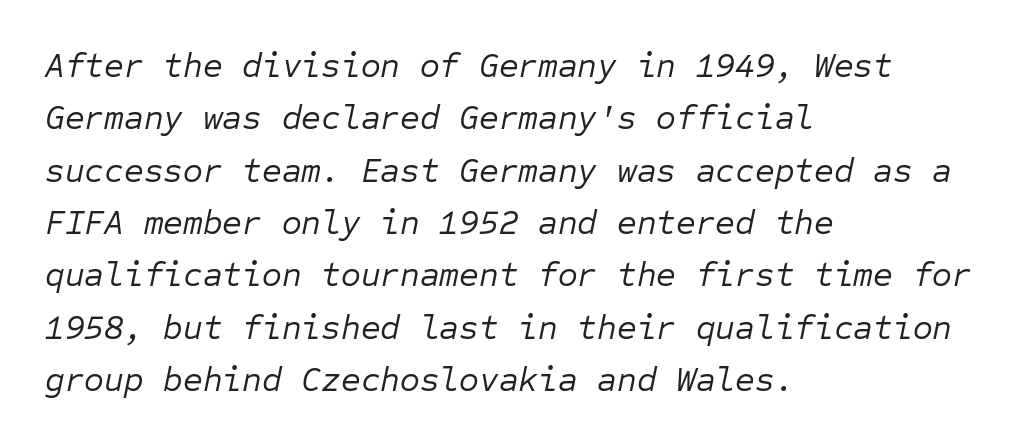
Q: Is the text bold? A: No.
Q: Is the text italic (slanted)? A: Yes, it leans right by about 12 degrees.
Q: Is the text underlined? A: No.
Q: How is the paragraph aligned? A: Left-aligned.
Q: Is the spacing between letters normal or unusually wide? A: Normal.
Q: Is the spacing between lines tight, normal or loose? A: Normal.
Q: Width (condensed, normal, or wide)? A: Normal.
Q: Stroke contrast? A: Low.
Q: x-height? A: Medium.
Q: Monospaced? A: Yes.
